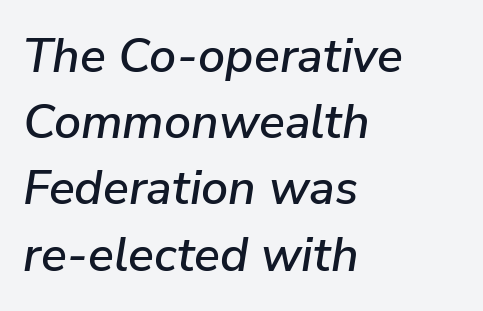
Q: Is the text italic (slanted)? A: Yes, it leans right by about 9 degrees.
Q: Is the text underlined? A: No.
Q: How is the paragraph aligned? A: Left-aligned.
Q: Is the spacing between letters normal or unusually wide? A: Normal.
Q: Is the spacing between lines tight, normal or loose? A: Normal.
Q: Width (condensed, normal, or wide)? A: Normal.
Q: Stroke contrast? A: Low.
Q: x-height? A: Medium.
Q: Monospaced? A: No.
